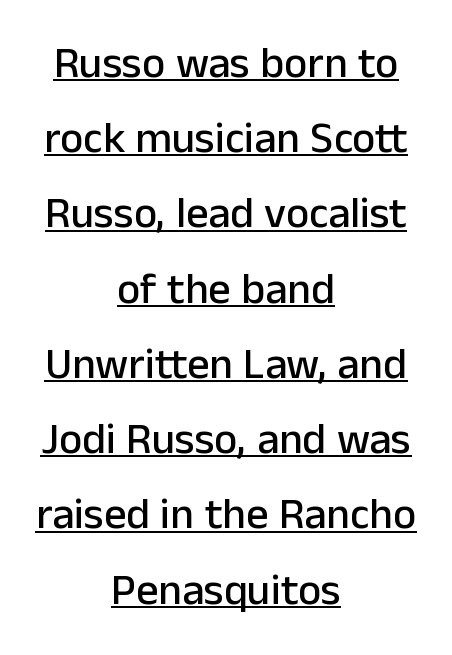
Has an underline been added? It has. These lines are rendered in a variable-pitch font. Is the letter spacing exaggerated? No — it looks like the ordinary default. This rendering employs a face without finishing strokes, i.e., a sans-serif. Compared with a flush-left layout, this one balances lines on the center instead.
